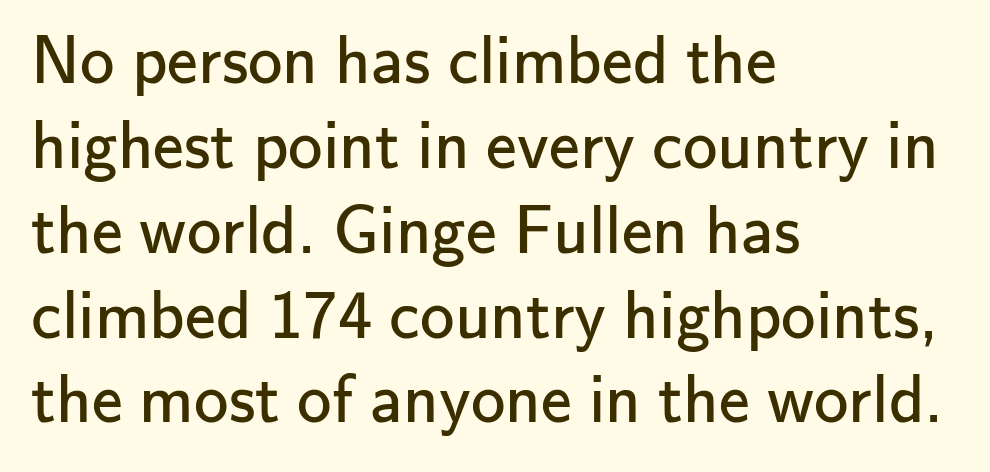
The image shows 69 px regular-weight sans-serif type, upright; set left-aligned, line spacing 1.23x, normal letter spacing, not underlined; low stroke contrast and a small x-height.
